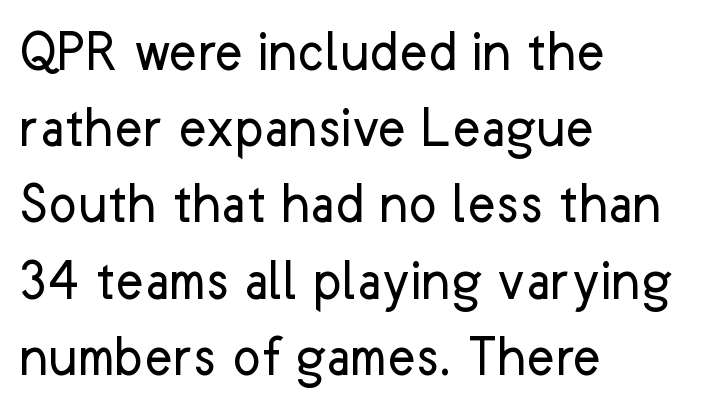
The typesetting does not lean heavy: it is not bold. The type family on display is of the sans-serif kind. The rendering keeps characters at their native spacing. Teacher's note: observe the even left margin — that is flush-left alignment.
